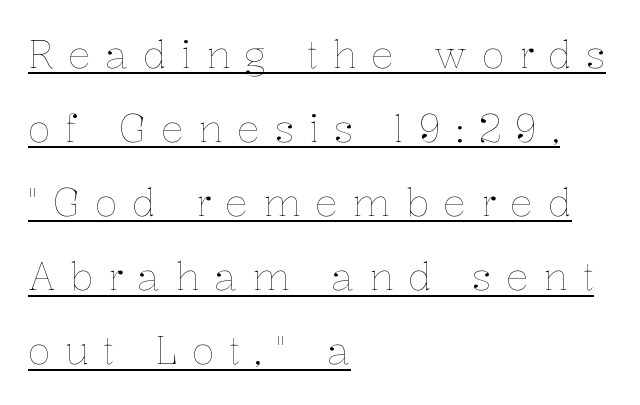
These lines stack with their left ends in a neat column. The typeface has the unassuming heft of standard copy or less. Designer's note — italics off, roman on. Summary of vertical rhythm: relaxed, with wide interline spacing. Is this a fixed-width face? No — the glyphs have proportional, varying widths.
